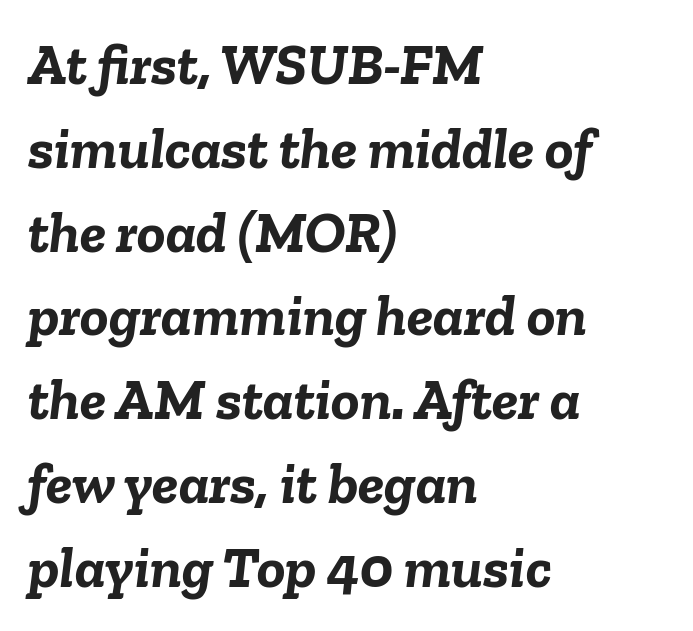
Q: Is the text bold? A: Yes.
Q: Is the text italic (slanted)? A: Yes, it leans right by about 6 degrees.
Q: Is the text underlined? A: No.
Q: How is the paragraph aligned? A: Left-aligned.
Q: Is the spacing between letters normal or unusually wide? A: Normal.
Q: Is the spacing between lines tight, normal or loose? A: Normal.
Q: Width (condensed, normal, or wide)? A: Normal.
Q: Stroke contrast? A: Low.
Q: x-height? A: Medium.
Q: Monospaced? A: No.
